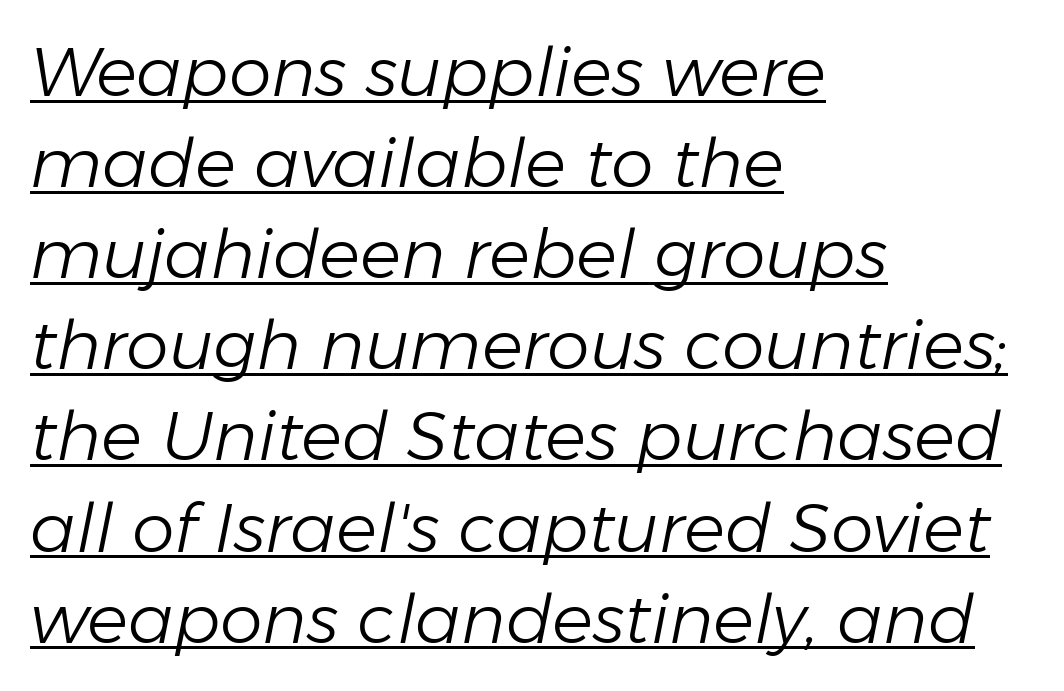
The image shows 68 px light type, italic (leaning right); set left-aligned, normal line spacing (1.34x), normal letter spacing, underlined; low stroke contrast and a medium x-height.
